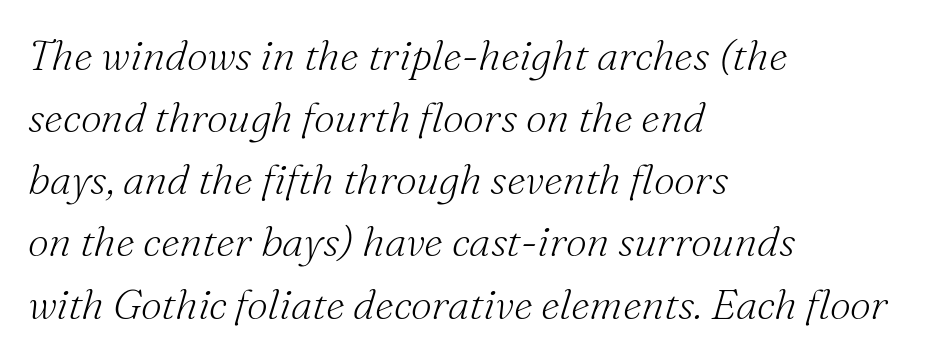
The image shows 42 px light serif type, italic (leaning right); set left-aligned, normal line spacing (1.48x), normal letter spacing, not underlined; medium stroke contrast and a small x-height.
